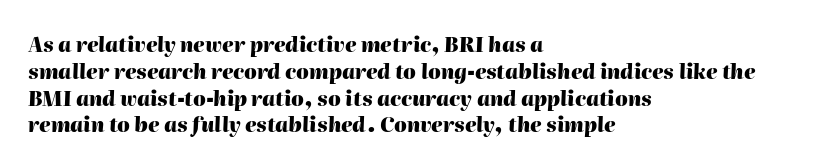
The image shows 20 px bold type, italic (leaning right); set left-aligned, normal line spacing (1.34x), normal letter spacing, not underlined.
